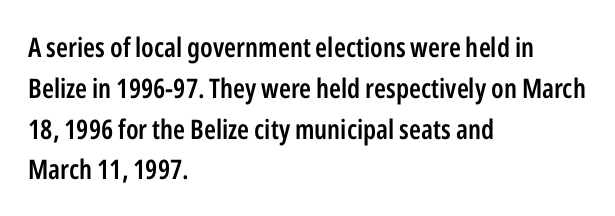
Q: Is the text bold? A: Semi-bold.
Q: Is the text italic (slanted)? A: No, it is upright.
Q: Is the text underlined? A: No.
Q: How is the paragraph aligned? A: Left-aligned.
Q: Is the spacing between letters normal or unusually wide? A: Normal.
Q: Is the spacing between lines tight, normal or loose? A: Normal.
